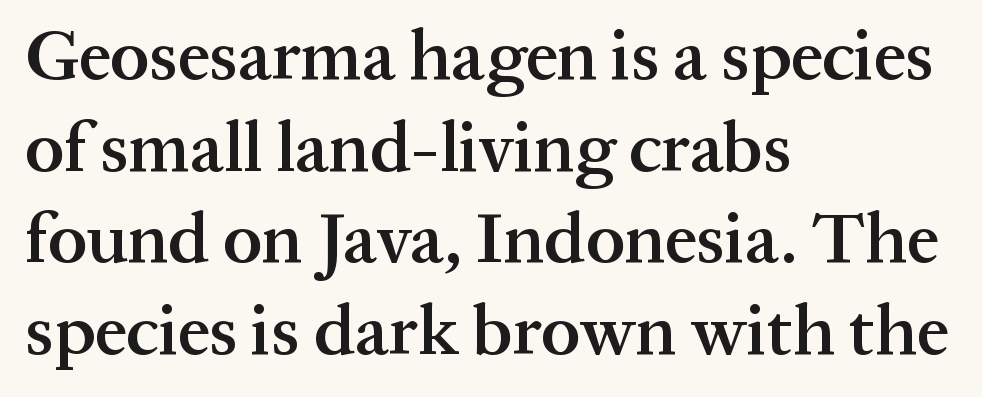
The image shows 71 px semibold serif type, upright; set left-aligned, normal line spacing (1.29x), normal letter spacing, not underlined; medium stroke contrast and a medium x-height.
